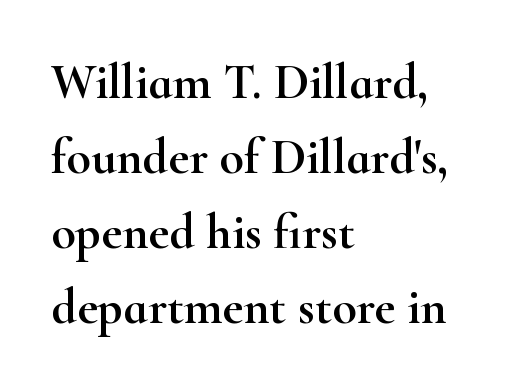
Q: Is the text italic (slanted)? A: No, it is upright.
Q: Is the typeface a serif or a sans-serif typeface? A: Serif.
Q: Is the text underlined? A: No.
Q: How is the paragraph aligned? A: Left-aligned.
Q: Is the spacing between letters normal or unusually wide? A: Normal.
Q: Is the spacing between lines tight, normal or loose? A: Normal.
Q: Width (condensed, normal, or wide)? A: Wide.
Q: Stroke contrast? A: High.
Q: x-height? A: Small.
Q: Monospaced? A: No.
